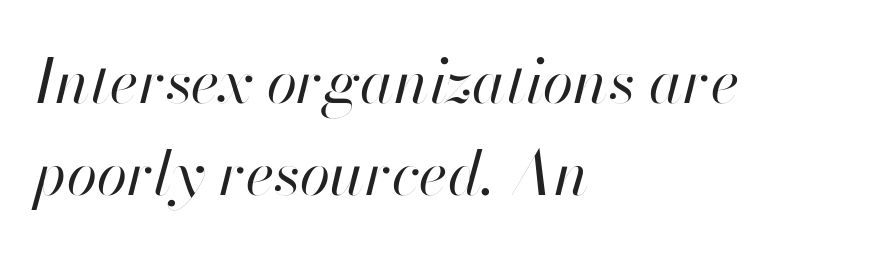
Q: Is the text bold? A: No.
Q: Is the text italic (slanted)? A: Yes, it leans right by about 13 degrees.
Q: Is the text underlined? A: No.
Q: How is the paragraph aligned? A: Left-aligned.
Q: Is the spacing between letters normal or unusually wide? A: Normal.
Q: Is the spacing between lines tight, normal or loose? A: Normal.
Q: Width (condensed, normal, or wide)? A: Normal.
Q: Stroke contrast? A: High.
Q: x-height? A: Small.
Q: Monospaced? A: No.
